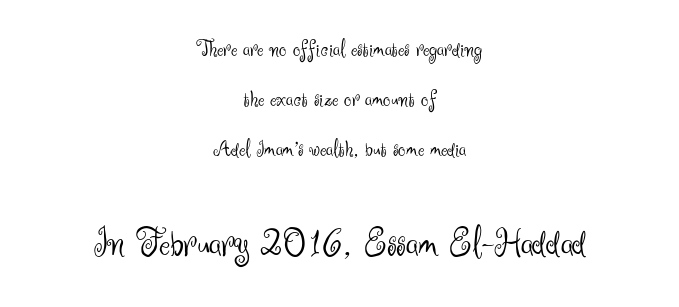
{"serif": "no", "italic": "no", "bold": "no", "weight": "light", "width": "normal", "stroke_contrast": "medium", "x_height": "small", "monospaced": "no", "underline": "no", "align": "center", "line_spacing": "loose", "line_spacing_ratio": 2.08, "letter_spacing": "normal", "letter_spacing_em": 0.0, "larger_block": "second", "size_ratio": 1.75, "glyph_px": 42}
